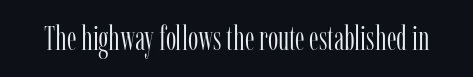
The image shows 33 px light, condensed serif type, upright; set normal letter spacing, not underlined; low stroke contrast and a medium x-height.
